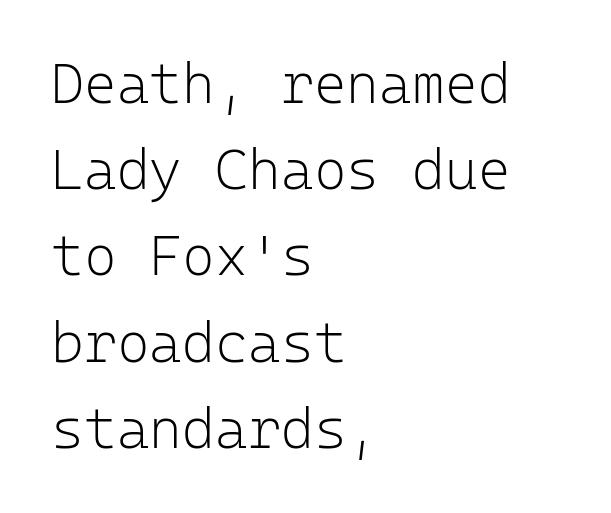
{"serif": "no", "italic": "no", "bold": "no", "weight": "light", "width": "normal", "stroke_contrast": "low", "x_height": "medium", "monospaced": "yes", "underline": "no", "align": "left", "line_spacing": "normal", "line_spacing_ratio": 1.54, "letter_spacing": "normal", "letter_spacing_em": 0.0, "glyph_px": 56}
